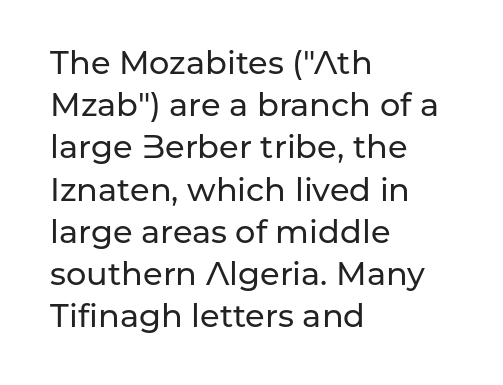
The image shows 32 px sans-serif type, upright; set left-aligned, normal line spacing (1.32x), normal letter spacing, not underlined; low stroke contrast and a medium x-height.
